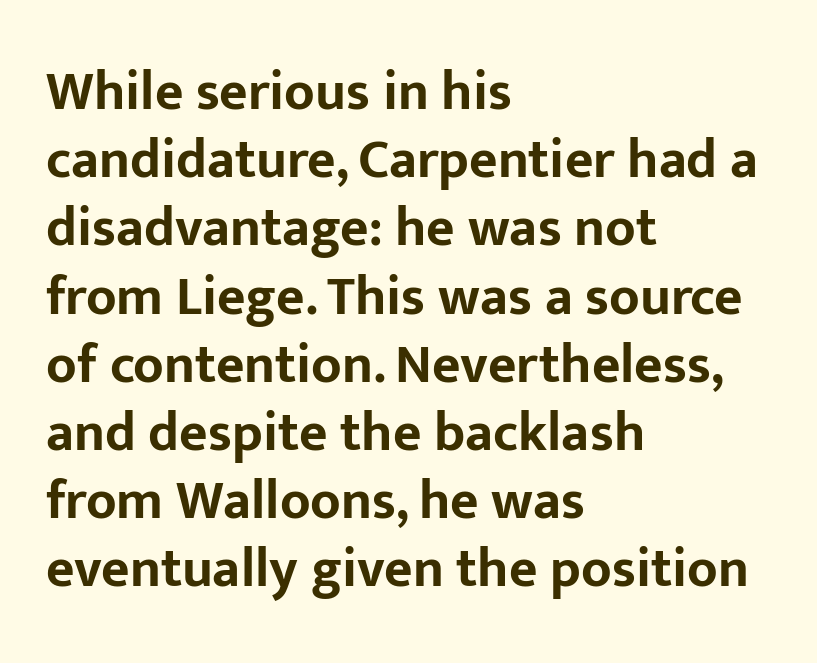
{"serif": "no", "italic": "no", "bold": "yes", "weight": "bold", "width": "normal", "stroke_contrast": "low", "x_height": "medium", "monospaced": "no", "underline": "no", "align": "left", "line_spacing_ratio": 1.24, "letter_spacing": "normal", "letter_spacing_em": 0.0, "glyph_px": 55}
